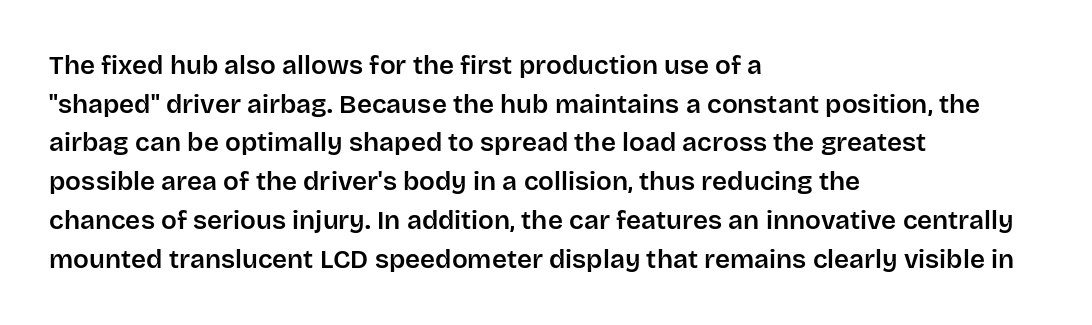
Q: Is the text italic (slanted)? A: No, it is upright.
Q: Is the text underlined? A: No.
Q: How is the paragraph aligned? A: Left-aligned.
Q: Is the spacing between letters normal or unusually wide? A: Normal.
Q: Is the spacing between lines tight, normal or loose? A: Normal.
